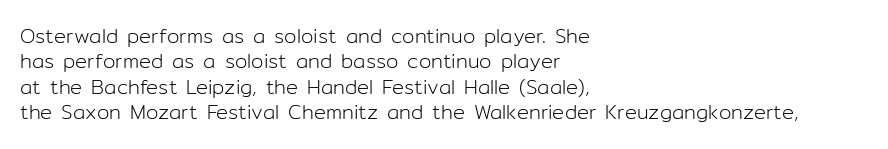
The rows are spaced the way most documents space them. Weight: in the light-to-regular range. Each word holds together tightly as a unit, with standard inter-letter gaps. Nobody drew a line under any word here.
